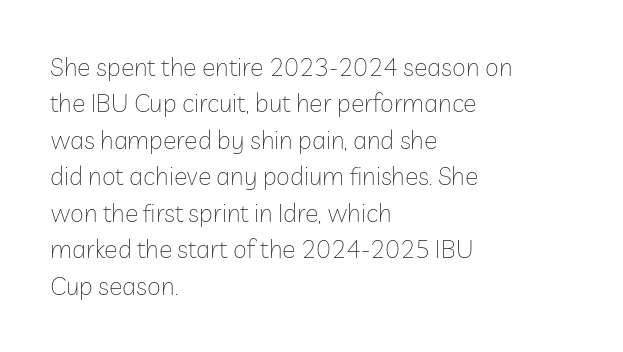
Q: Is the text bold? A: No.
Q: Is the text italic (slanted)? A: No, it is upright.
Q: Is the text underlined? A: No.
Q: How is the paragraph aligned? A: Left-aligned.
Q: Is the spacing between letters normal or unusually wide? A: Normal.
Q: Is the spacing between lines tight, normal or loose? A: Normal.
